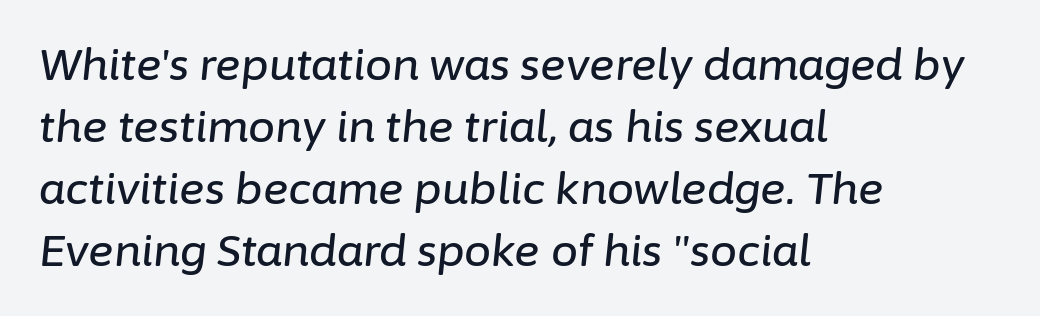
{"italic": "yes", "lean": "right", "slant_degrees": 6, "width": "normal", "stroke_contrast": "low", "x_height": "medium", "monospaced": "no", "underline": "no", "align": "left", "line_spacing": "normal", "line_spacing_ratio": 1.44, "letter_spacing": "normal", "letter_spacing_em": 0.0, "glyph_px": 43}
